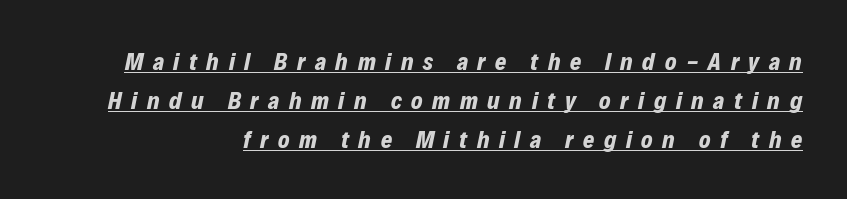
{"italic": "yes", "lean": "right", "slant_degrees": 12, "bold": "yes", "underline": "yes", "line_spacing": "normal", "line_spacing_ratio": 1.63, "letter_spacing": "wide", "letter_spacing_em": 0.4, "glyph_px": 24}
